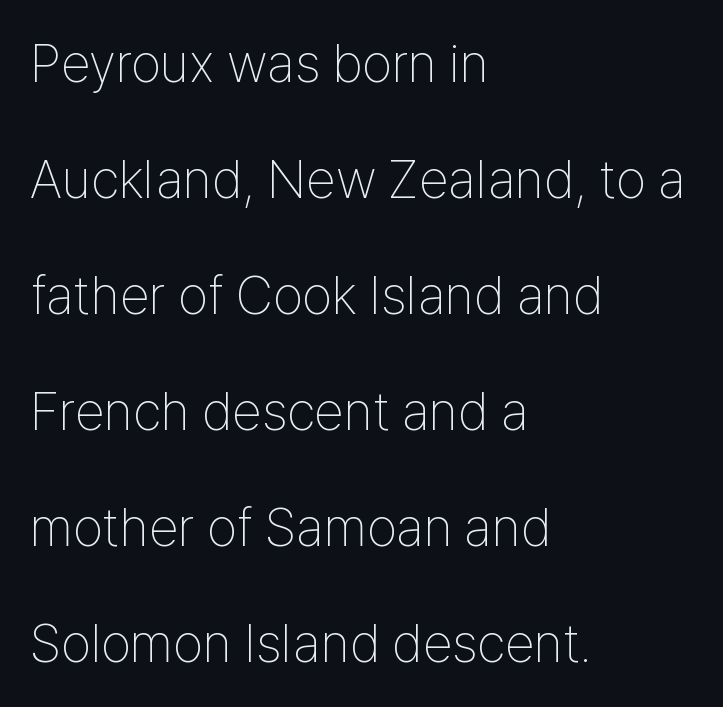
Summary of vertical rhythm: relaxed, with wide interline spacing. Default kerning and tracking; the words read as compact shapes. Font category for this specimen: sans-serif. Underline: absent.
